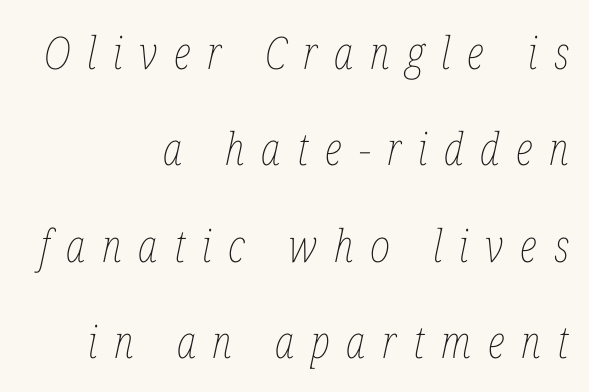
{"italic": "yes", "lean": "right", "slant_degrees": 12, "bold": "no", "weight": "thin", "width": "condensed", "stroke_contrast": "low", "x_height": "medium", "monospaced": "no", "underline": "no", "align": "right", "line_spacing": "loose", "line_spacing_ratio": 2.14, "letter_spacing": "wide", "letter_spacing_em": 0.37, "glyph_px": 45}
